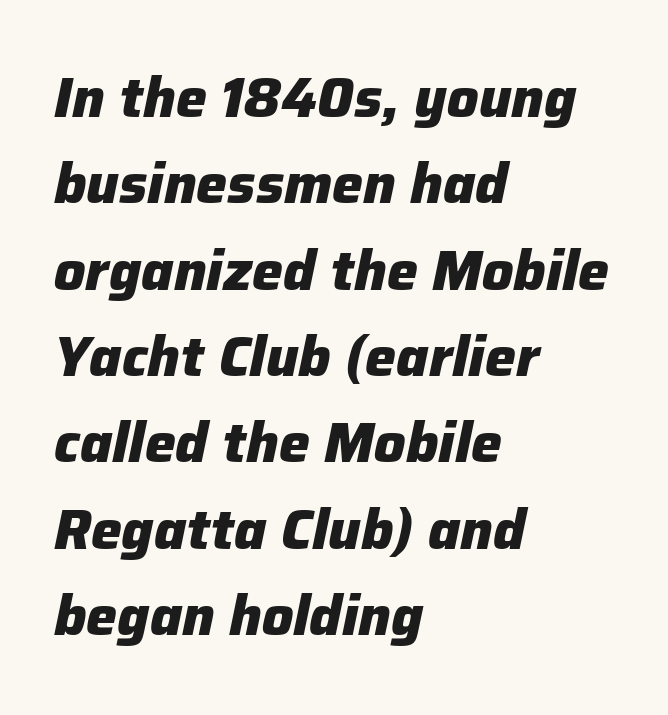
The foot of each line stays bare and open. Varying glyph widths throughout — classic text-font behaviour. Typographic density is high because the face is bold. The passage shown has conventional tracking throughout.
